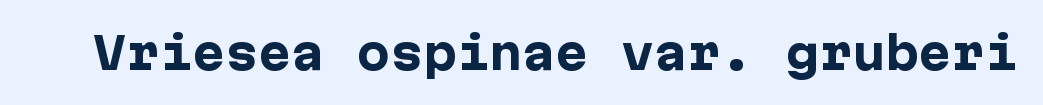
{"serif": "no", "italic": "no", "bold": "yes", "weight": "heavy", "width": "normal", "stroke_contrast": "low", "x_height": "medium", "underline": "no", "letter_spacing": "normal", "letter_spacing_em": 0.0, "glyph_px": 44}
